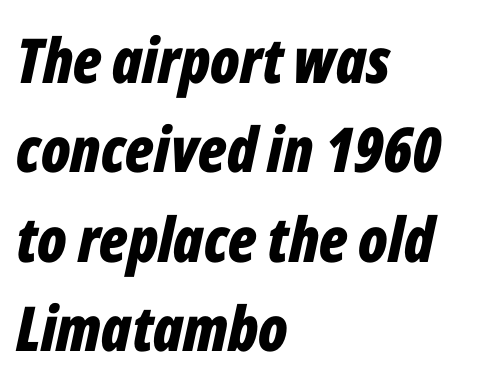
{"italic": "yes", "lean": "right", "slant_degrees": 12, "bold": "yes", "weight": "bold", "width": "condensed", "stroke_contrast": "low", "x_height": "medium", "monospaced": "no", "underline": "no", "align": "left", "line_spacing": "normal", "line_spacing_ratio": 1.44, "letter_spacing": "normal", "letter_spacing_em": 0.0, "glyph_px": 62}
